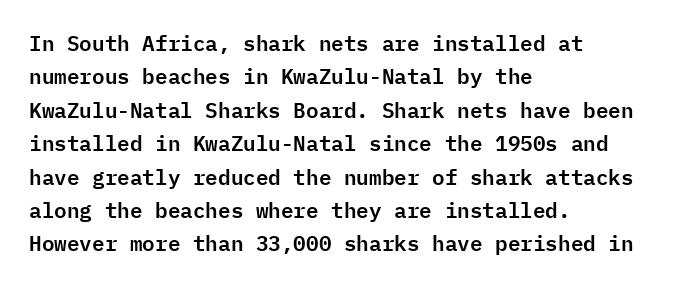
The image shows 21 px text type, upright; set left-aligned, normal line spacing (1.59x), normal letter spacing, not underlined.
